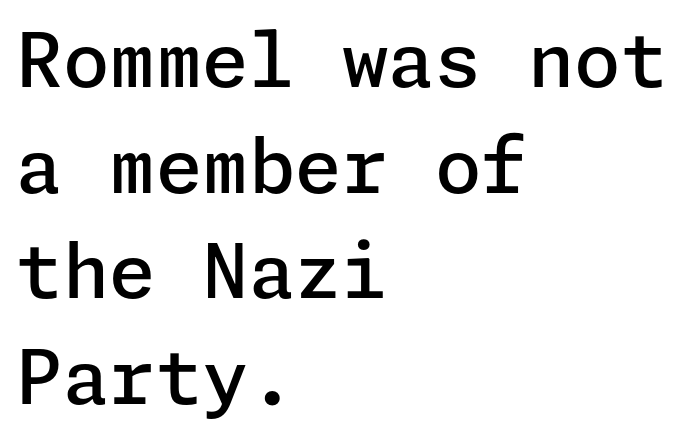
The image shows 75 px semibold sans-serif type, upright; set left-aligned, normal line spacing (1.41x), normal letter spacing, not underlined; low stroke contrast and a medium x-height.
